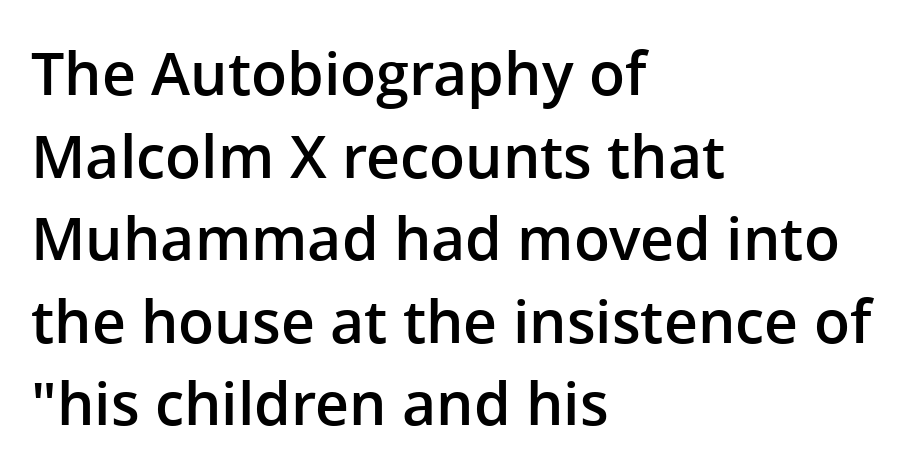
{"serif": "no", "italic": "no", "bold": "semi", "weight": "semibold", "width": "normal", "stroke_contrast": "low", "x_height": "medium", "monospaced": "no", "underline": "no", "align": "left", "line_spacing": "normal", "line_spacing_ratio": 1.4, "letter_spacing": "normal", "letter_spacing_em": 0.0, "glyph_px": 59}
